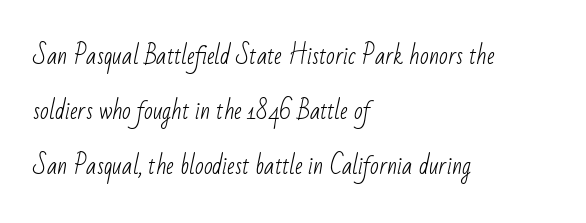
The line texture is even and compact thanks to regular tracking. Horizontal bands of white between lines are thick stripes. The passage shown is not underscored anywhere. Each stroke keeps to a modest, everyday thickness or less.
